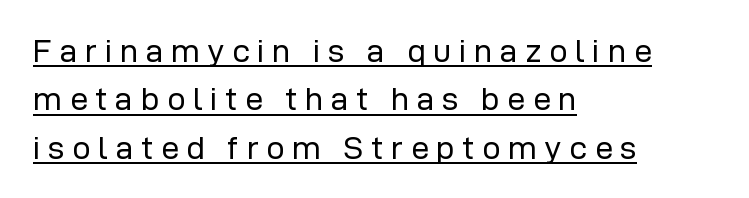
{"serif": "no", "italic": "no", "bold": "no", "weight": "regular", "width": "normal", "stroke_contrast": "low", "x_height": "medium", "monospaced": "no", "underline": "yes", "align": "left", "line_spacing": "normal", "line_spacing_ratio": 1.51, "letter_spacing": "wide", "letter_spacing_em": 0.24, "glyph_px": 32}
